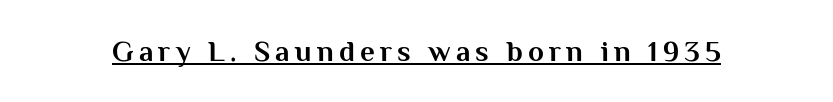
{"serif": "no", "italic": "no", "bold": "yes", "weight": "bold", "width": "normal", "stroke_contrast": "medium", "x_height": "medium", "monospaced": "no", "underline": "yes", "glyph_px": 29}
